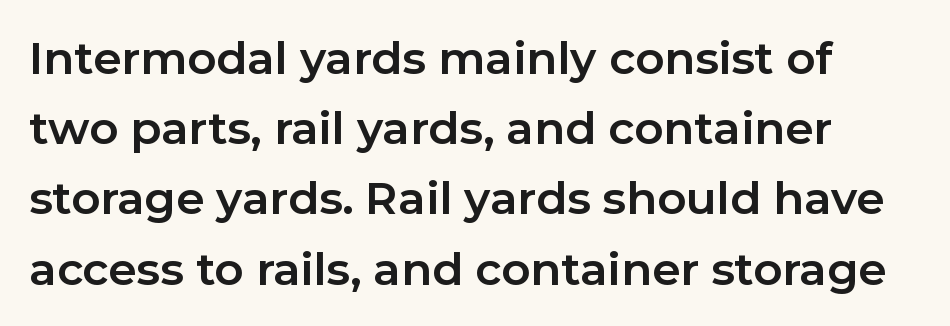
{"serif": "no", "italic": "no", "bold": "yes", "weight": "bold", "width": "normal", "stroke_contrast": "low", "x_height": "medium", "monospaced": "no", "underline": "no", "align": "left", "line_spacing": "normal", "line_spacing_ratio": 1.56, "letter_spacing": "normal", "letter_spacing_em": 0.0, "glyph_px": 45}
